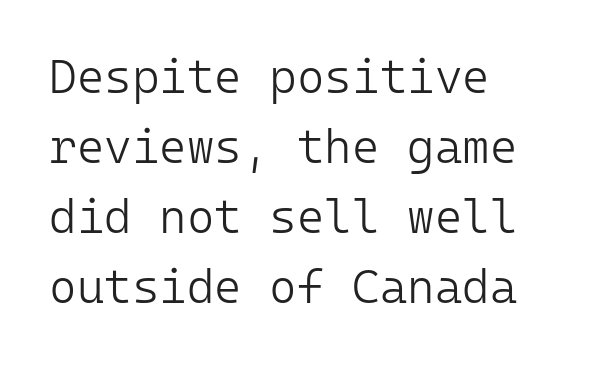
The image shows 47 px light sans-serif type, upright, monospaced; set left-aligned, normal line spacing (1.49x), normal letter spacing, not underlined; low stroke contrast and a medium x-height.
